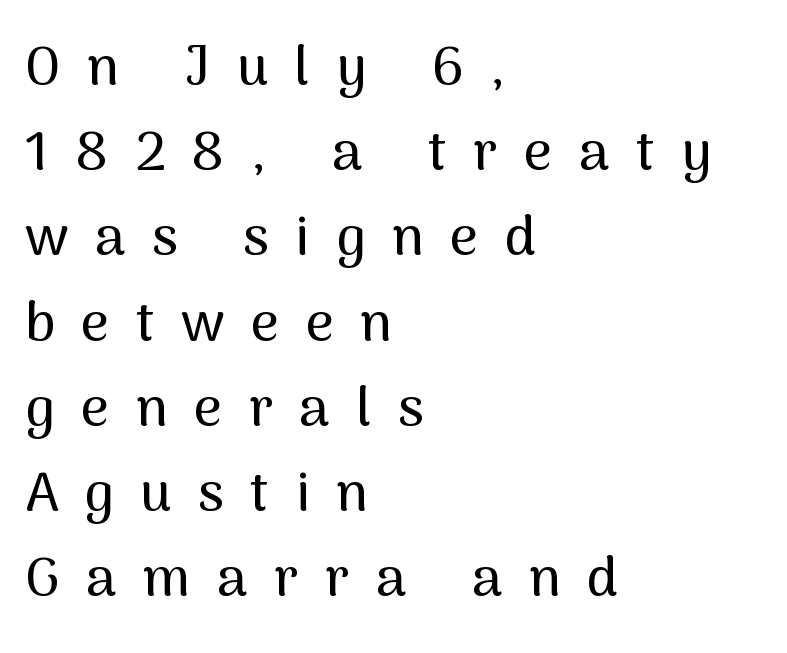
The image shows 55 px sans-serif type, upright; set left-aligned, normal line spacing (1.55x), unusually wide letter spacing (+0.48 em), not underlined; medium stroke contrast and a medium x-height.
